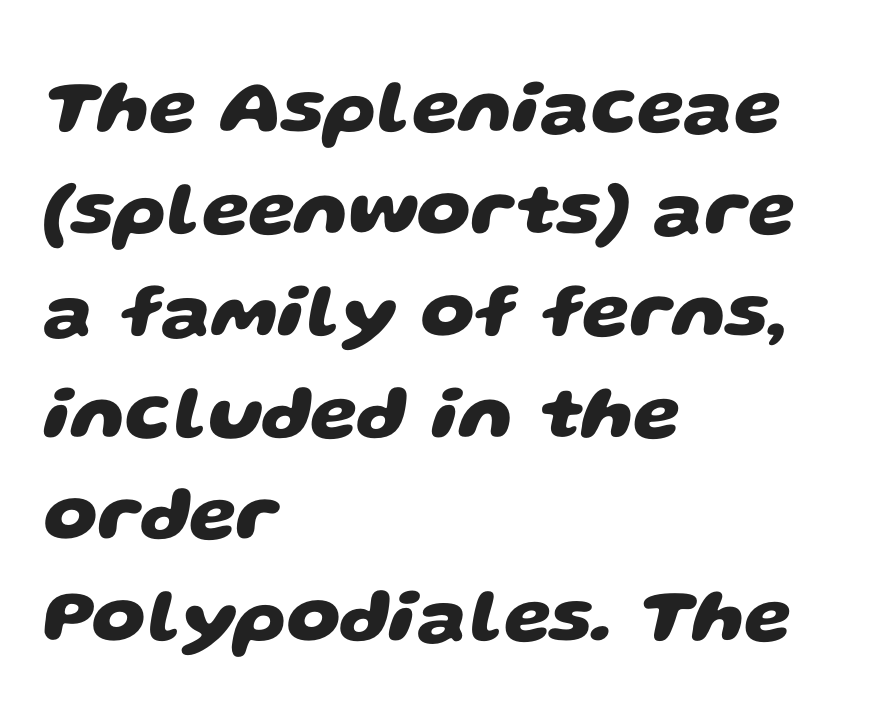
The image shows 76 px heavy, wide sans-serif type; set left-aligned, normal line spacing (1.34x), normal letter spacing, not underlined; low stroke contrast and a large x-height.
